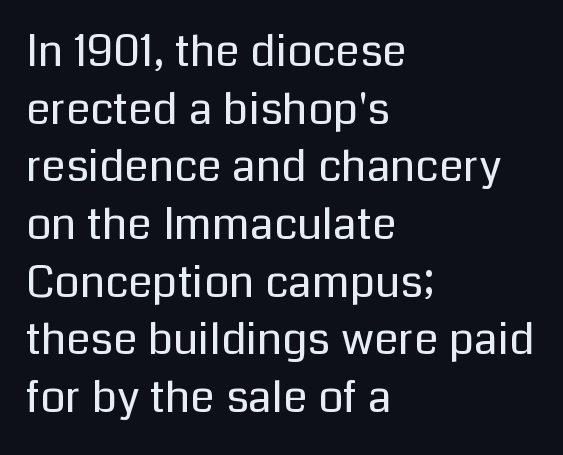
Q: Is the text bold? A: No.
Q: Is the text italic (slanted)? A: No, it is upright.
Q: Is the typeface a serif or a sans-serif typeface? A: Sans-serif.
Q: Is the text underlined? A: No.
Q: How is the paragraph aligned? A: Left-aligned.
Q: Is the spacing between letters normal or unusually wide? A: Normal.
Q: Is the spacing between lines tight, normal or loose? A: Normal.
Q: Width (condensed, normal, or wide)? A: Normal.
Q: Stroke contrast? A: Low.
Q: x-height? A: Medium.
Q: Monospaced? A: No.
